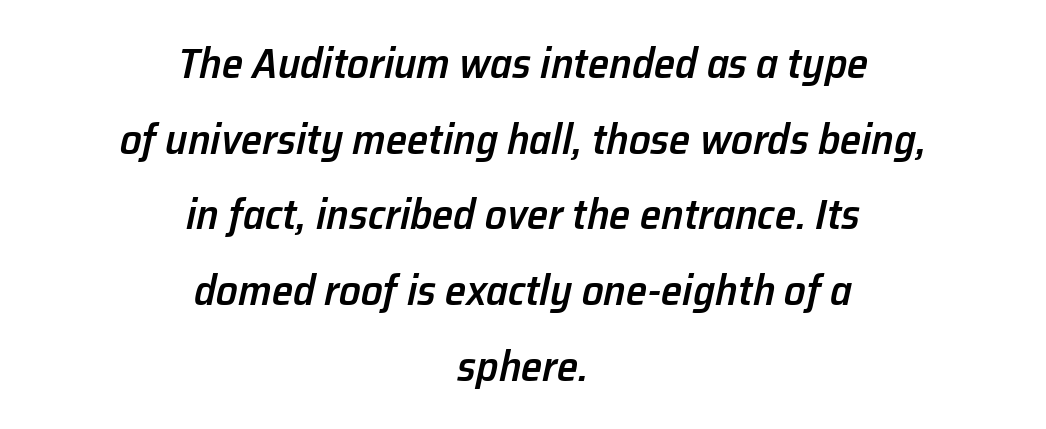
Q: Is the text bold? A: Semi-bold.
Q: Is the text italic (slanted)? A: Yes, it leans right by about 12 degrees.
Q: Is the text underlined? A: No.
Q: How is the paragraph aligned? A: Centered.
Q: Is the spacing between letters normal or unusually wide? A: Normal.
Q: Width (condensed, normal, or wide)? A: Normal.
Q: Stroke contrast? A: Low.
Q: x-height? A: Medium.
Q: Monospaced? A: No.
